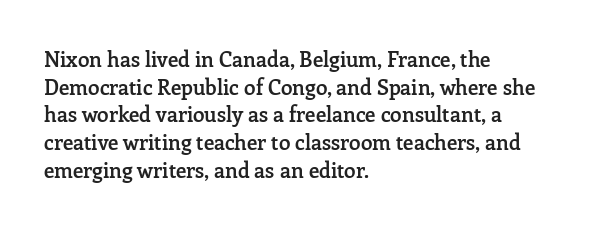
{"italic": "no", "bold": "semi", "underline": "no", "align": "left", "line_spacing": "normal", "line_spacing_ratio": 1.32, "letter_spacing": "normal", "letter_spacing_em": 0.0, "glyph_px": 21}
